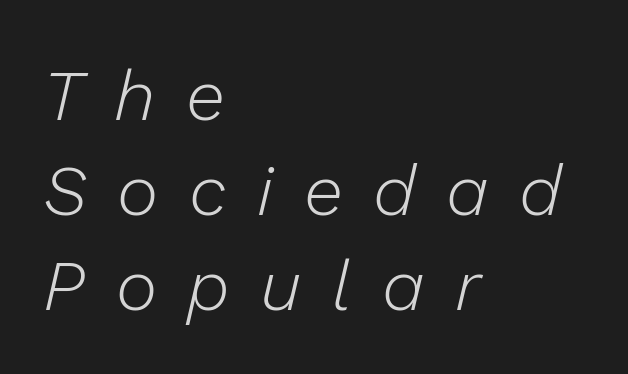
The image shows 71 px light type, italic (leaning right); set left-aligned, normal line spacing (1.34x), unusually wide letter spacing (+0.43 em), not underlined; low stroke contrast and a medium x-height.
